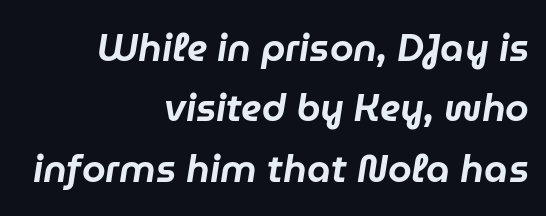
Q: Is the text italic (slanted)? A: Yes, it leans right by about 9 degrees.
Q: Is the text underlined? A: No.
Q: How is the paragraph aligned? A: Right-aligned.
Q: Is the spacing between letters normal or unusually wide? A: Normal.
Q: Is the spacing between lines tight, normal or loose? A: Normal.
Q: Width (condensed, normal, or wide)? A: Normal.
Q: Stroke contrast? A: Low.
Q: x-height? A: Medium.
Q: Monospaced? A: No.
